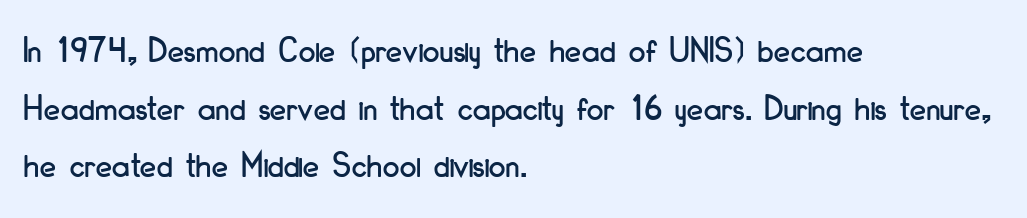
Q: Is the text italic (slanted)? A: No, it is upright.
Q: Is the typeface a serif or a sans-serif typeface? A: Sans-serif.
Q: Is the text underlined? A: No.
Q: How is the paragraph aligned? A: Left-aligned.
Q: Is the spacing between letters normal or unusually wide? A: Normal.
Q: Is the spacing between lines tight, normal or loose? A: Normal.
Q: Width (condensed, normal, or wide)? A: Condensed.
Q: Stroke contrast? A: Low.
Q: x-height? A: Small.
Q: Monospaced? A: No.
